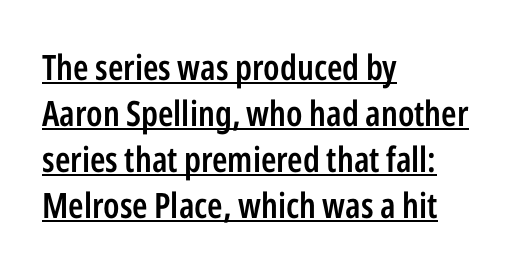
The image shows 35 px semibold, condensed sans-serif type, upright; set left-aligned, normal line spacing (1.31x), normal letter spacing, underlined; low stroke contrast and a medium x-height.
